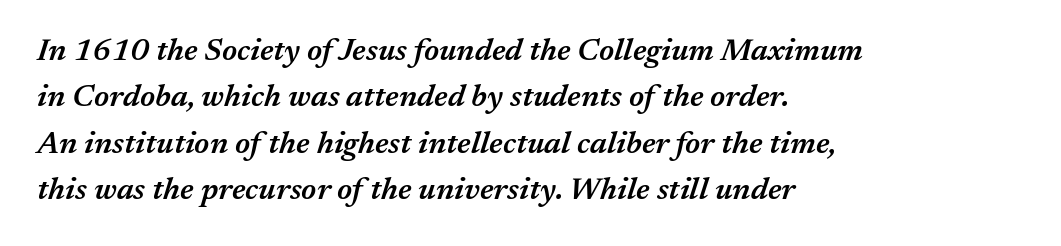
Successive baselines arrive at the customary interval. Quick note: italic. The rag falls on the right side of this text block. The glyphs have the mass of a demibold cut, below bold. The space beneath each line is pristine and unruled. The tracking reads as untouched default to a designer's eye.
